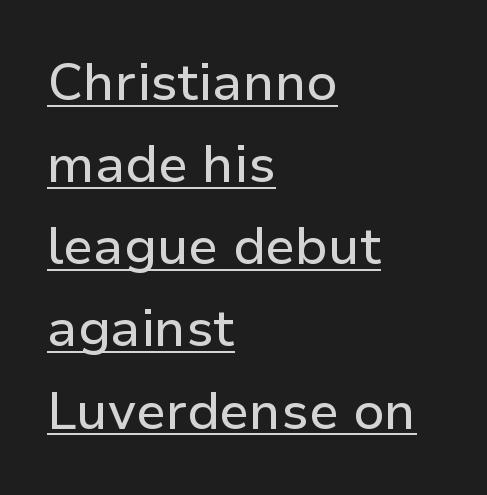
The image shows 52 px sans-serif type, upright; set left-aligned, normal line spacing (1.58x), normal letter spacing, underlined; low stroke contrast and a medium x-height.
